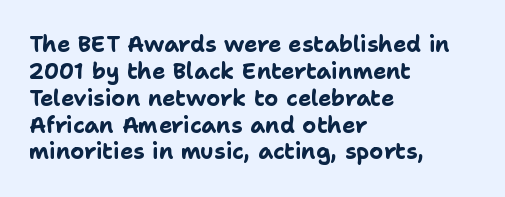
Q: Is the text bold? A: Yes.
Q: Is the text italic (slanted)? A: No, it is upright.
Q: Is the text underlined? A: No.
Q: How is the paragraph aligned? A: Left-aligned.
Q: Is the spacing between letters normal or unusually wide? A: Normal.
